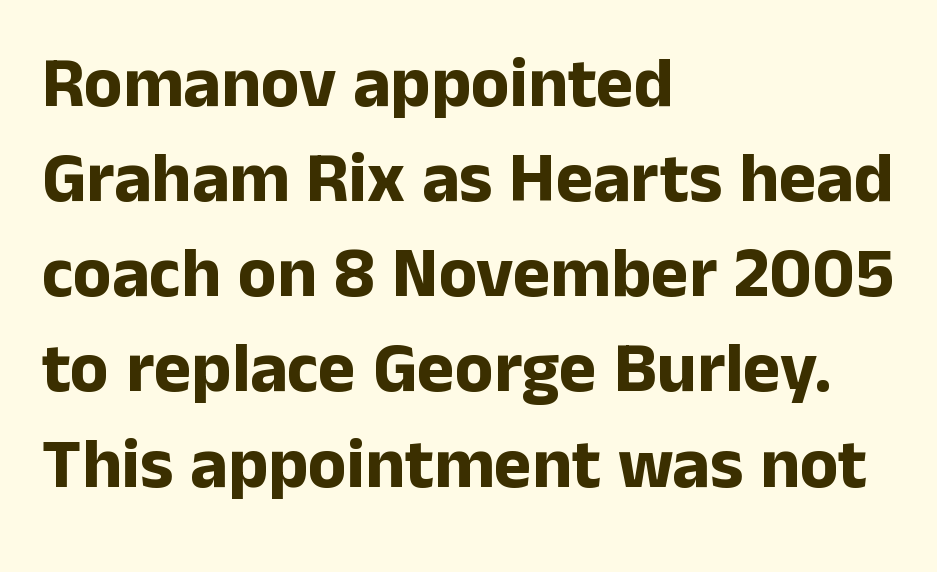
The image shows 71 px bold sans-serif type, upright; set left-aligned, normal line spacing (1.34x), normal letter spacing, not underlined; low stroke contrast and a medium x-height.
